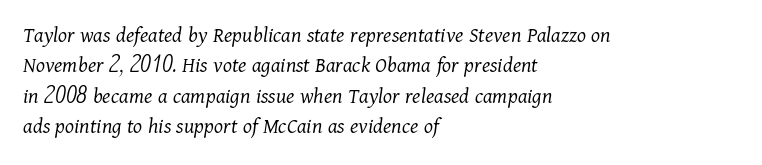
The typography opts for an oblique posture over an upright one. Characters follow at the spacing the type designer built in. This reads as an unemphasized weight, regular at the heaviest. Normally led — the rows are evenly, conventionally spaced. Letters rest on an invisible, unmarked baseline.
